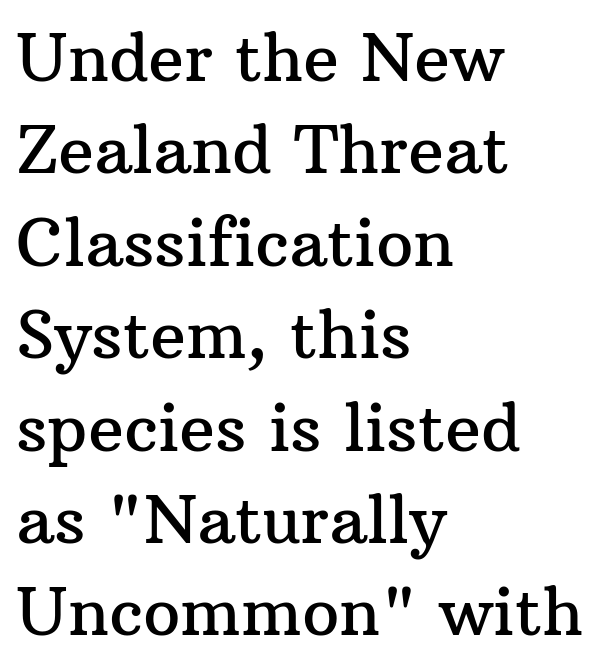
Q: Is the text italic (slanted)? A: No, it is upright.
Q: Is the typeface a serif or a sans-serif typeface? A: Serif.
Q: Is the text underlined? A: No.
Q: How is the paragraph aligned? A: Left-aligned.
Q: Is the spacing between letters normal or unusually wide? A: Normal.
Q: Is the spacing between lines tight, normal or loose? A: Normal.
Q: Width (condensed, normal, or wide)? A: Normal.
Q: Stroke contrast? A: Medium.
Q: x-height? A: Medium.
Q: Monospaced? A: No.
